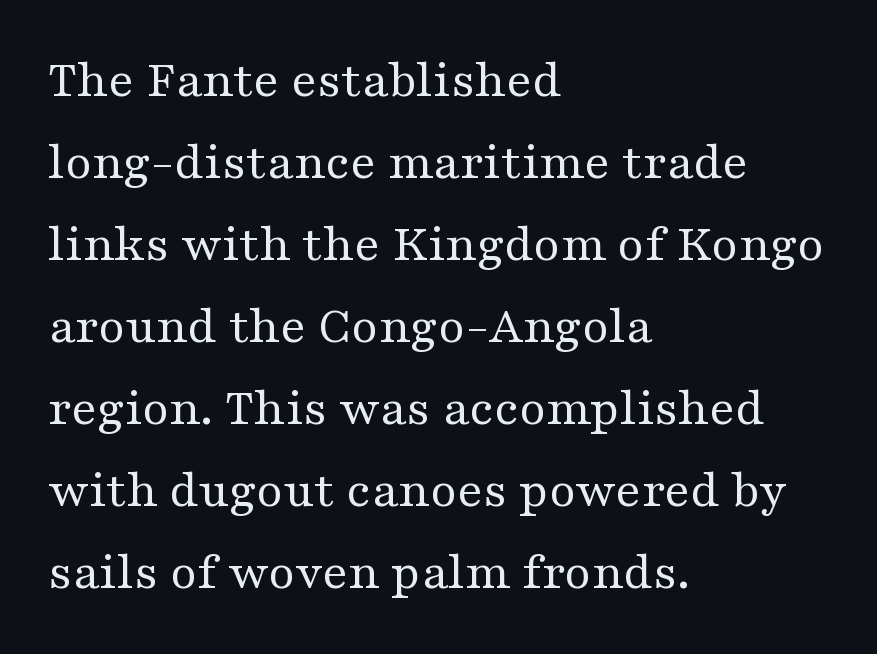
The image shows 54 px regular-weight, wide serif type, upright; set left-aligned, normal line spacing (1.52x), normal letter spacing, not underlined; medium stroke contrast and a medium x-height.
